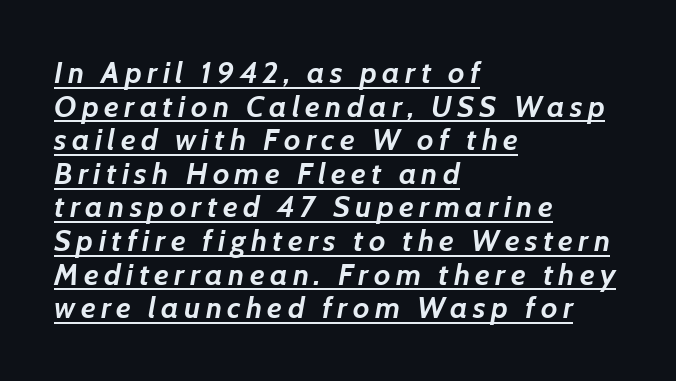
The image shows 30 px semibold type, italic (leaning right); set left-aligned, tight line spacing (1.12x), underlined; low stroke contrast and a medium x-height.
